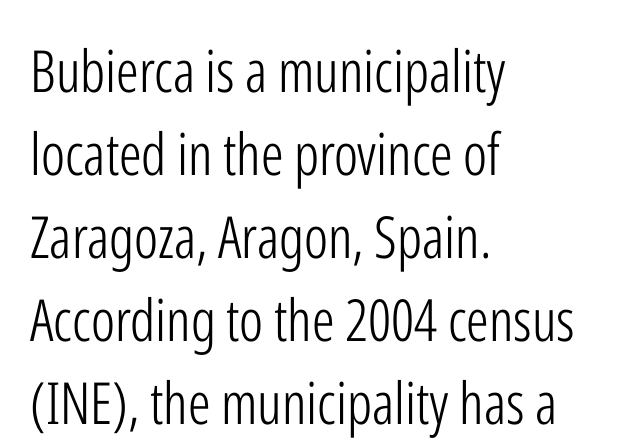
The image shows 58 px light, condensed sans-serif type, upright; set left-aligned, normal line spacing (1.43x), normal letter spacing, not underlined; low stroke contrast and a medium x-height.
